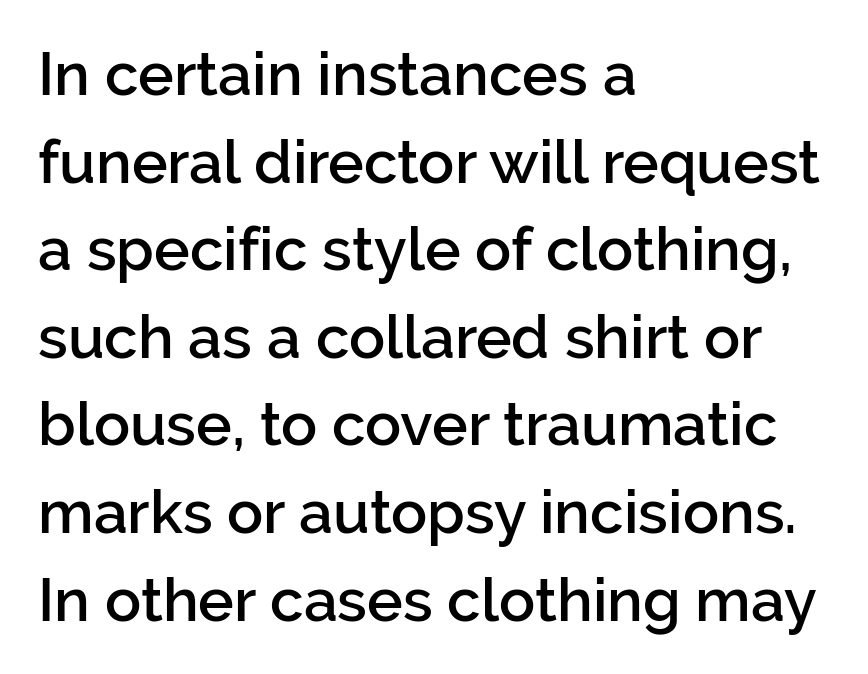
Unlike italic type, these characters show no tilt at all. Examine the stroke ends and you'll find no serifs. Honestly, there is no underline to notice here at all. The compositor pushed each line to the left boundary. The type is set solid horizontally, with unmodified tracking. Note the varied advance widths — an 'i' is clearly narrower than an 'm'.
